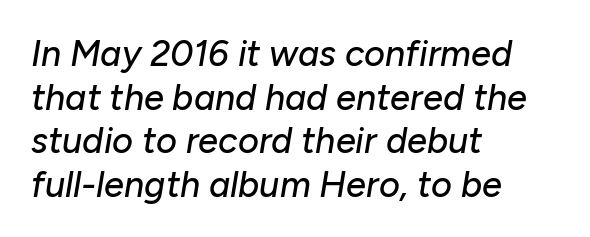
Q: Is the text italic (slanted)? A: Yes, it leans right by about 10 degrees.
Q: Is the text underlined? A: No.
Q: How is the paragraph aligned? A: Left-aligned.
Q: Is the spacing between letters normal or unusually wide? A: Normal.
Q: Width (condensed, normal, or wide)? A: Normal.
Q: Stroke contrast? A: Low.
Q: x-height? A: Medium.
Q: Monospaced? A: No.
